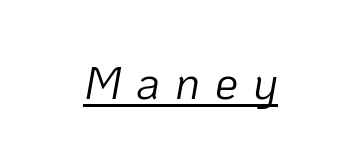
Tracking here is generous; glyphs stand well apart from one another. The paragraph has two soft edges and a firm central axis. Unbolded letterforms with no extra heft. A typesetter would call this proportional, since set widths differ per character. Honestly, the underline is the first thing you notice here. Style check: oblique.
